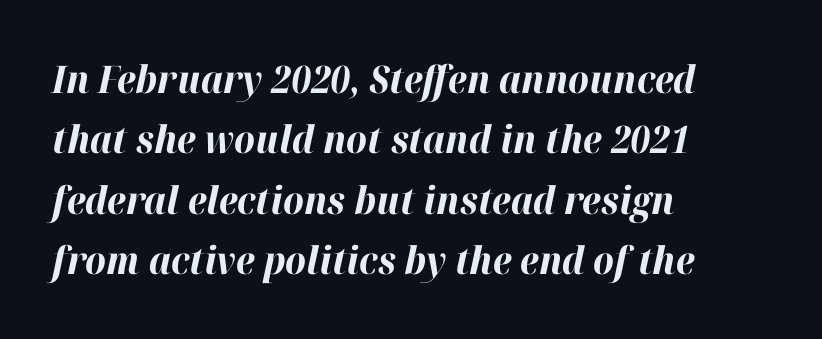
{"italic": "yes", "lean": "right", "slant_degrees": 12, "bold": "yes", "weight": "bold", "width": "normal", "stroke_contrast": "high", "x_height": "medium", "monospaced": "no", "underline": "no", "align": "left", "line_spacing": "normal", "line_spacing_ratio": 1.59, "letter_spacing": "normal", "letter_spacing_em": 0.0, "glyph_px": 38}
